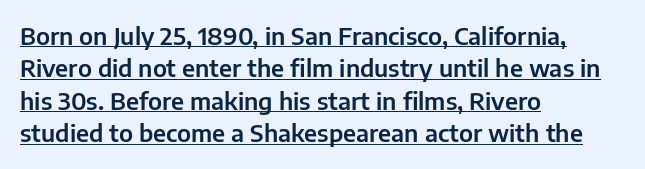
{"italic": "no", "underline": "yes", "align": "left", "line_spacing": "normal", "line_spacing_ratio": 1.35, "letter_spacing": "normal", "letter_spacing_em": 0.0, "glyph_px": 24}
